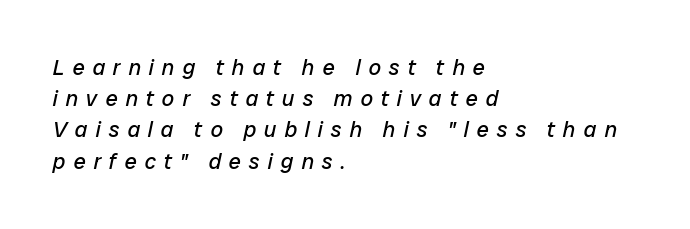
{"italic": "yes", "lean": "right", "slant_degrees": 12, "bold": "no", "underline": "no", "align": "left", "line_spacing": "normal", "line_spacing_ratio": 1.42, "letter_spacing": "wide", "letter_spacing_em": 0.36, "glyph_px": 22}
